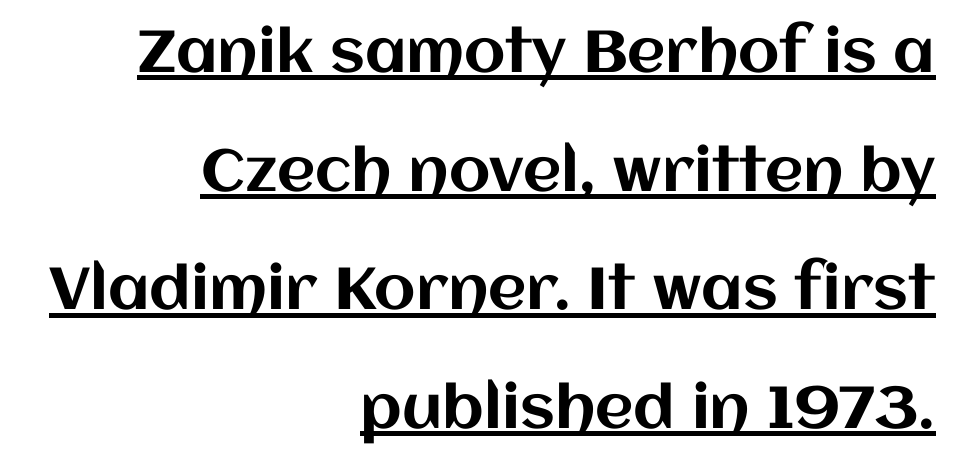
Q: Is the text italic (slanted)? A: No, it is upright.
Q: Is the text underlined? A: Yes.
Q: How is the paragraph aligned? A: Right-aligned.
Q: Is the spacing between letters normal or unusually wide? A: Normal.
Q: Is the spacing between lines tight, normal or loose? A: Loose.
Q: Width (condensed, normal, or wide)? A: Normal.
Q: Stroke contrast? A: Medium.
Q: x-height? A: Large.
Q: Monospaced? A: No.
